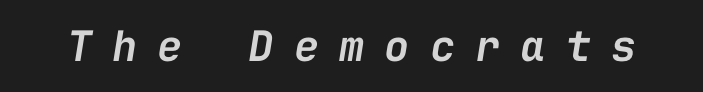
No word sits above an underline. Honestly, the letter spacing is so wide it's the main thing you notice. Emphasis by weight is partial: semibold. Designer's note — italics engaged. The rendering uses typewriter-style spacing with identical character cells.
